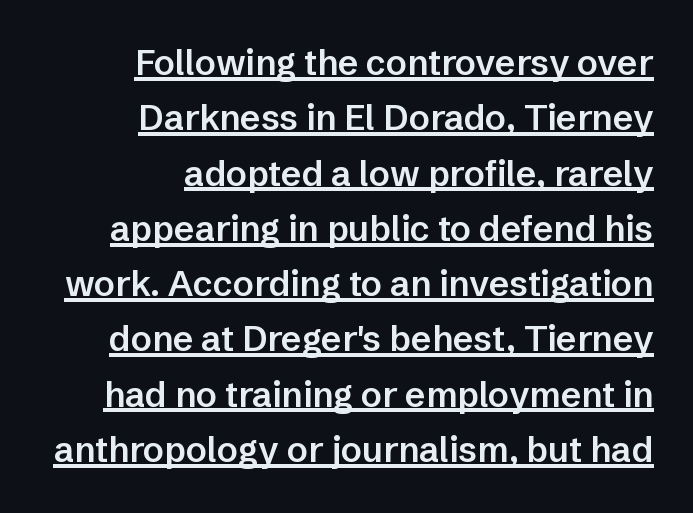
Q: Is the text bold? A: Semi-bold.
Q: Is the text italic (slanted)? A: No, it is upright.
Q: Is the typeface a serif or a sans-serif typeface? A: Sans-serif.
Q: Is the text underlined? A: Yes.
Q: How is the paragraph aligned? A: Right-aligned.
Q: Is the spacing between letters normal or unusually wide? A: Normal.
Q: Is the spacing between lines tight, normal or loose? A: Normal.
Q: Width (condensed, normal, or wide)? A: Normal.
Q: Stroke contrast? A: Low.
Q: x-height? A: Medium.
Q: Monospaced? A: No.
